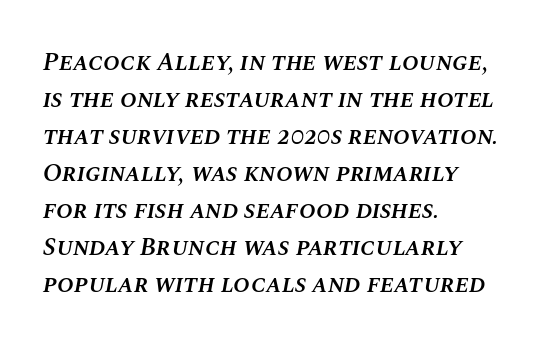
Semibold letterforms, between regular and bold. Short note: letters normally spaced. The line-height multiplier appears to be the usual default. Type without underlining. A typesetter would mark this as italic. All the whitespace from short lines collects on the right.
